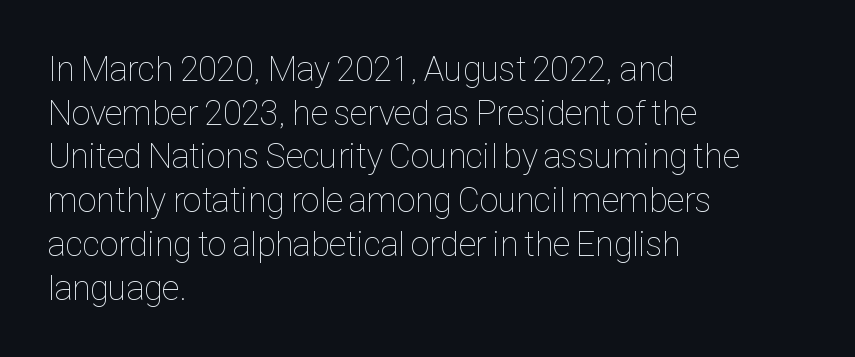
Q: Is the text bold? A: No.
Q: Is the text italic (slanted)? A: No, it is upright.
Q: Is the text underlined? A: No.
Q: How is the paragraph aligned? A: Left-aligned.
Q: Is the spacing between letters normal or unusually wide? A: Normal.
Q: Is the spacing between lines tight, normal or loose? A: Normal.
Q: Width (condensed, normal, or wide)? A: Condensed.
Q: Stroke contrast? A: Low.
Q: x-height? A: Medium.
Q: Monospaced? A: No.
